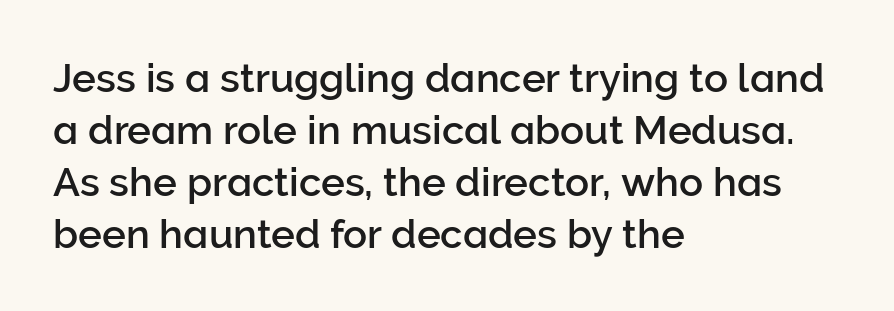
The passage shown is not underscored anywhere. Standard letterfit; no display-style spreading of the glyphs. Nope, no serifs anywhere on these letters. This block has exactly the height ordinary leading produces.
